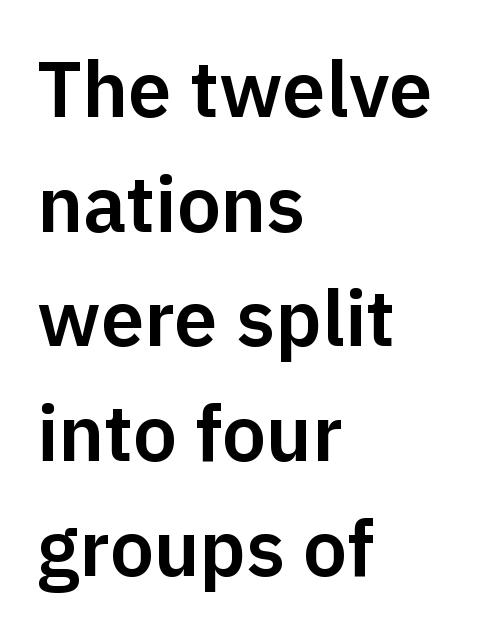
Designer's note — italics off, roman on. Grotesque or geometric, the face here clearly has no serifs. Horizontal bands of white between lines are of average thickness. Does extra space separate the letters? No, they use regular spacing.
